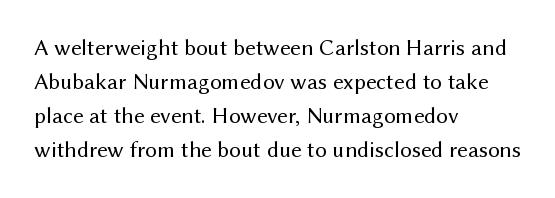
{"italic": "no", "bold": "no", "underline": "no", "align": "left", "line_spacing": "normal", "line_spacing_ratio": 1.48, "letter_spacing": "normal", "letter_spacing_em": 0.0, "glyph_px": 23}
